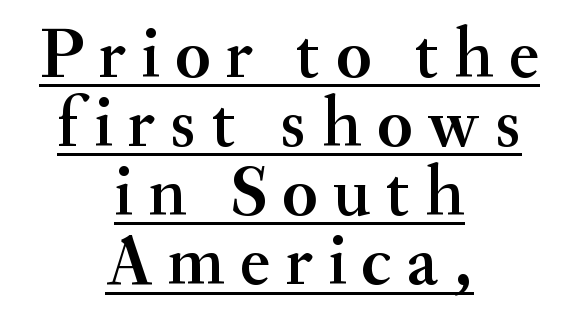
{"serif": "yes", "italic": "no", "width": "normal", "stroke_contrast": "medium", "x_height": "small", "monospaced": "no", "underline": "yes", "align": "center", "line_spacing": "tight", "line_spacing_ratio": 0.96, "letter_spacing": "wide", "letter_spacing_em": 0.21, "glyph_px": 72}
